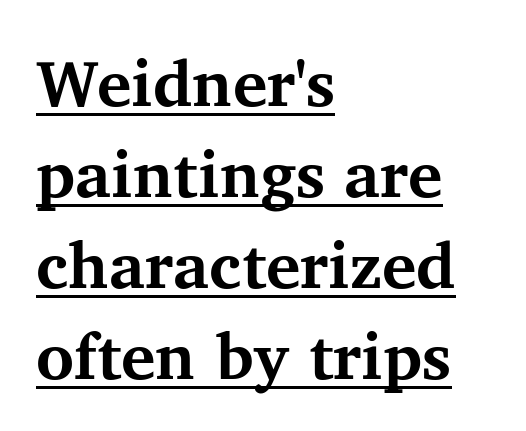
Leading: standard. Characters remain perfectly vertical along every line. Thick stems and heavy bowls — unmistakably bold. The designer went with a serif here, giving each stem small feet. The face used here appears with an underline applied.
